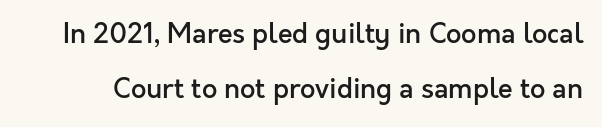
The image shows 27 px text type, upright; set loose line spacing (2.04x), normal letter spacing, not underlined.
